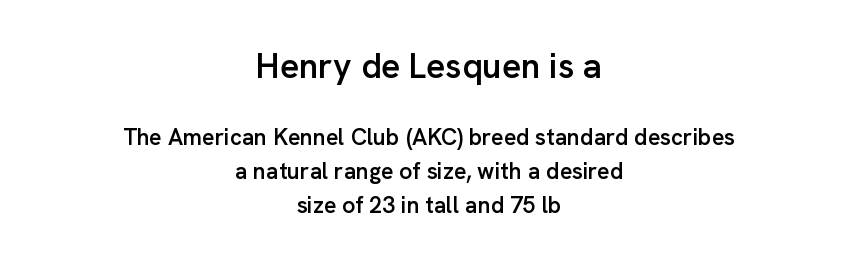
The image shows 35 px semibold sans-serif type, upright; set centered, normal line spacing (1.47x), normal letter spacing, not underlined; the first (top) block is 1.52x larger; low stroke contrast and a medium x-height.
